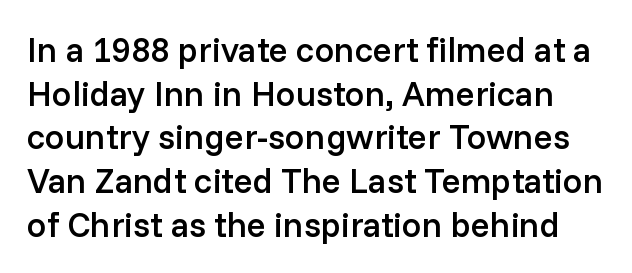
Q: Is the text bold? A: Semi-bold.
Q: Is the text italic (slanted)? A: No, it is upright.
Q: Is the typeface a serif or a sans-serif typeface? A: Sans-serif.
Q: Is the text underlined? A: No.
Q: Is the spacing between letters normal or unusually wide? A: Normal.
Q: Is the spacing between lines tight, normal or loose? A: Normal.
Q: Width (condensed, normal, or wide)? A: Normal.
Q: Stroke contrast? A: Low.
Q: x-height? A: Medium.
Q: Monospaced? A: No.
